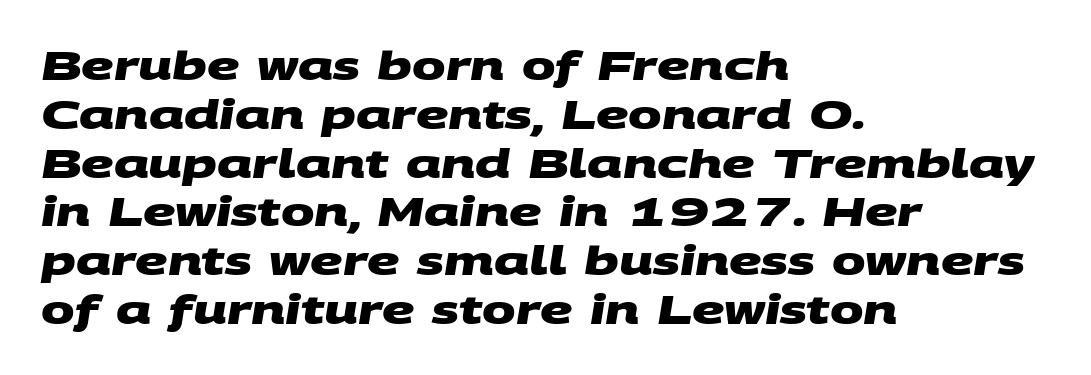
Q: Is the text bold? A: Yes.
Q: Is the typeface a serif or a sans-serif typeface? A: Sans-serif.
Q: Is the text underlined? A: No.
Q: How is the paragraph aligned? A: Left-aligned.
Q: Is the spacing between letters normal or unusually wide? A: Normal.
Q: Width (condensed, normal, or wide)? A: Wide.
Q: Stroke contrast? A: Medium.
Q: x-height? A: Large.
Q: Monospaced? A: No.
